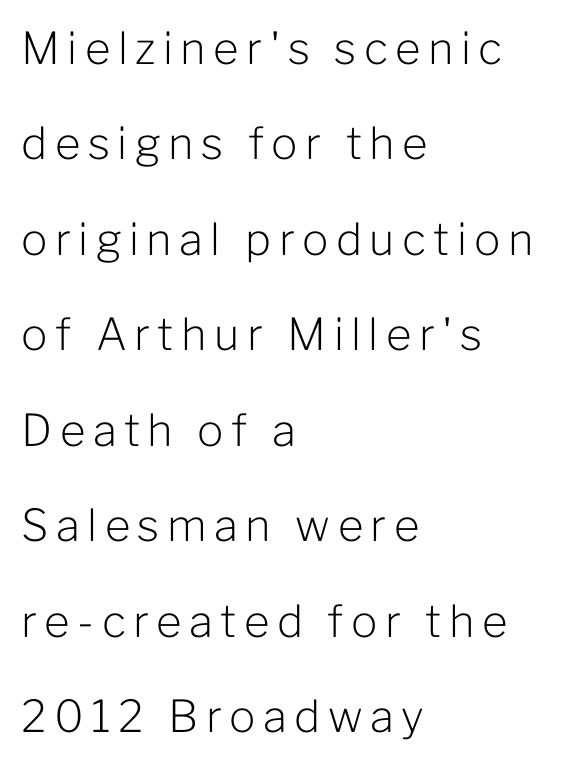
Q: Is the text bold? A: No.
Q: Is the text italic (slanted)? A: No, it is upright.
Q: Is the typeface a serif or a sans-serif typeface? A: Sans-serif.
Q: Is the text underlined? A: No.
Q: How is the paragraph aligned? A: Left-aligned.
Q: Is the spacing between lines tight, normal or loose? A: Loose.
Q: Width (condensed, normal, or wide)? A: Normal.
Q: Stroke contrast? A: Low.
Q: x-height? A: Medium.
Q: Monospaced? A: No.
